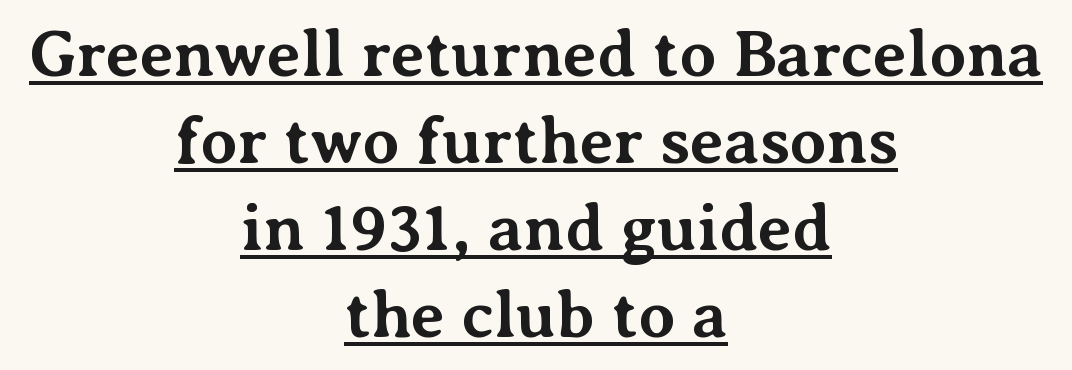
Caption: lettering with a line underneath. Typesetter's note: full bold, strokes at maximum text heaviness. The rag falls on both sides of this text block equally. Regarding serifs, this sample has them.
